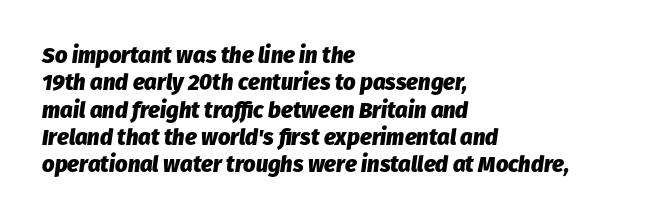
{"italic": "yes", "lean": "right", "slant_degrees": 8, "bold": "yes", "underline": "no", "align": "left", "line_spacing_ratio": 1.24, "letter_spacing": "normal", "letter_spacing_em": 0.0, "glyph_px": 22}
